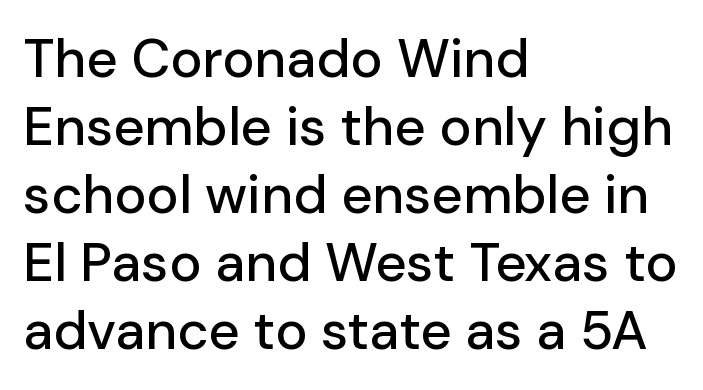
The image shows 54 px sans-serif type, upright; set left-aligned, normal line spacing (1.26x), normal letter spacing, not underlined; low stroke contrast and a medium x-height.
